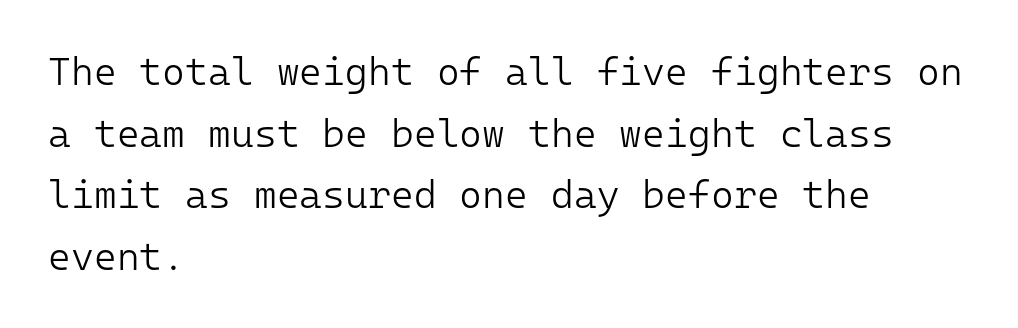
In terms of posture, this sample is upright. You could count columns in this text — the font is strictly monospaced. Weight: regular or lighter. The paragraph shown leans on its left margin.
